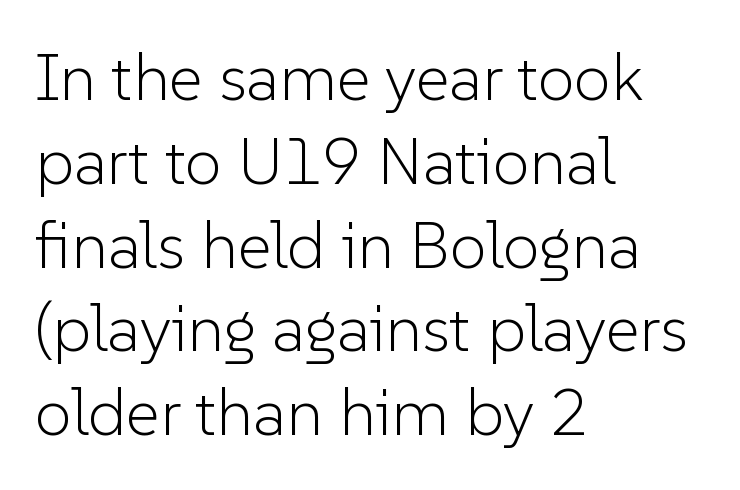
Q: Is the text bold? A: No.
Q: Is the text italic (slanted)? A: No, it is upright.
Q: Is the typeface a serif or a sans-serif typeface? A: Sans-serif.
Q: Is the text underlined? A: No.
Q: How is the paragraph aligned? A: Left-aligned.
Q: Is the spacing between letters normal or unusually wide? A: Normal.
Q: Is the spacing between lines tight, normal or loose? A: Normal.
Q: Width (condensed, normal, or wide)? A: Normal.
Q: Stroke contrast? A: Low.
Q: x-height? A: Medium.
Q: Monospaced? A: No.
